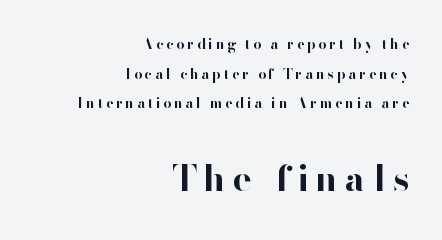
Weight check: bold — yes, fully. You could only call the tracking loose — the letters float apart. A student would notice the bottom passage is typeset larger than what precedes it. Rows of type keep a wide berth in the vertical direction.
